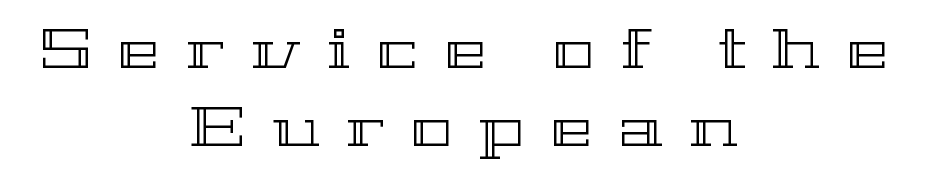
Q: Is the text italic (slanted)? A: No, it is upright.
Q: Is the text underlined? A: No.
Q: How is the paragraph aligned? A: Centered.
Q: Is the spacing between letters normal or unusually wide? A: Unusually wide.
Q: Is the spacing between lines tight, normal or loose? A: Normal.
Q: Width (condensed, normal, or wide)? A: Wide.
Q: x-height? A: Medium.
Q: Monospaced? A: No.
